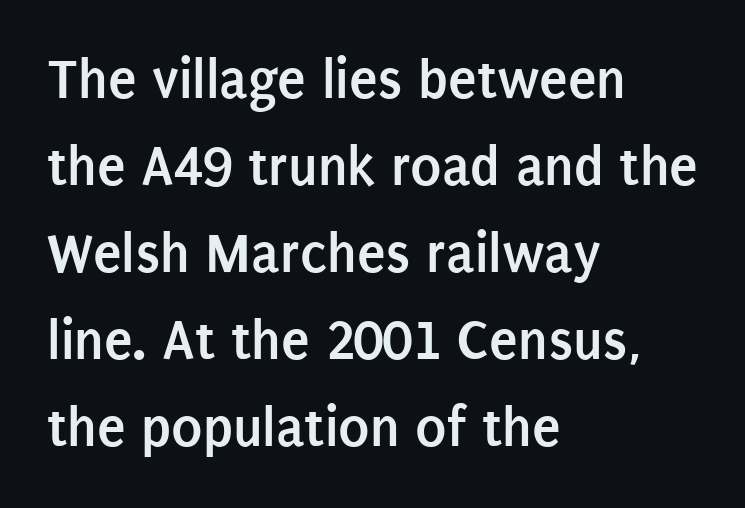
The space between consecutive lines is moderate. The font family rendered here belongs to the sans-serif group. Is the type bold? Yes — the strokes are clearly thick and heavy. Lines of text with bare space underneath.
